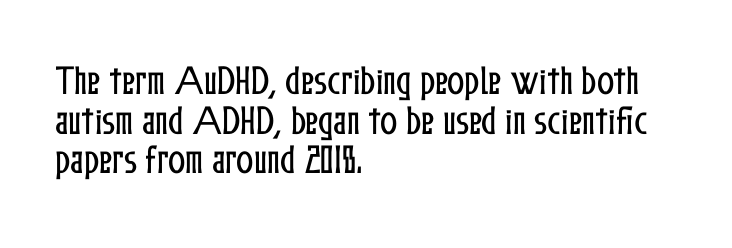
{"italic": "no", "width": "condensed", "stroke_contrast": "low", "x_height": "medium", "monospaced": "no", "underline": "no", "align": "left", "line_spacing_ratio": 1.24, "letter_spacing": "normal", "letter_spacing_em": 0.0, "glyph_px": 32}
